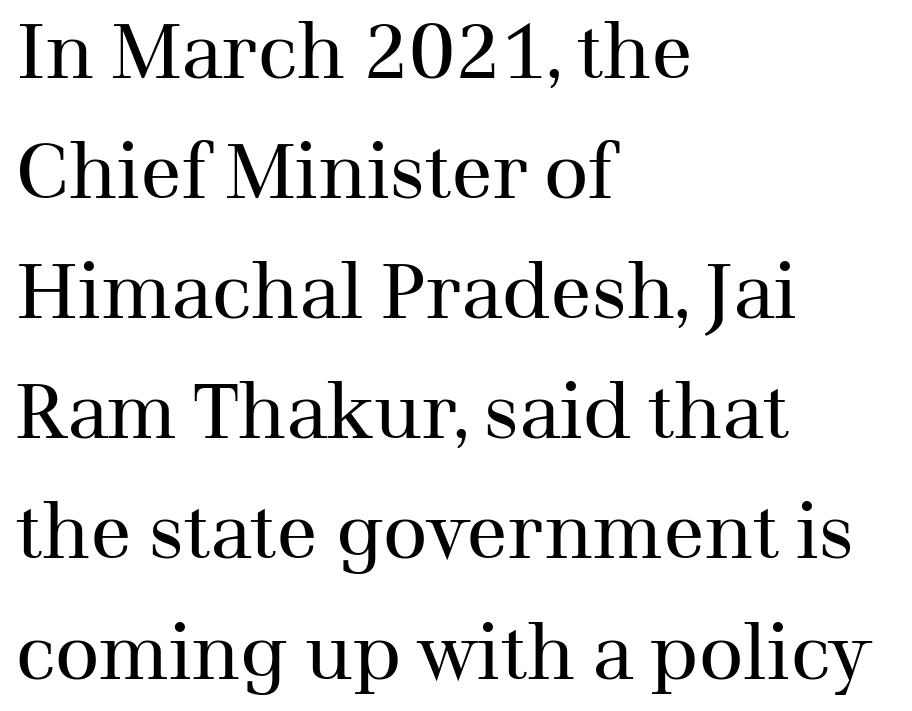
{"serif": "yes", "italic": "no", "bold": "no", "weight": "regular", "width": "normal", "stroke_contrast": "medium", "x_height": "medium", "monospaced": "no", "underline": "no", "align": "left", "line_spacing": "normal", "line_spacing_ratio": 1.56, "letter_spacing": "normal", "letter_spacing_em": 0.0, "glyph_px": 77}
